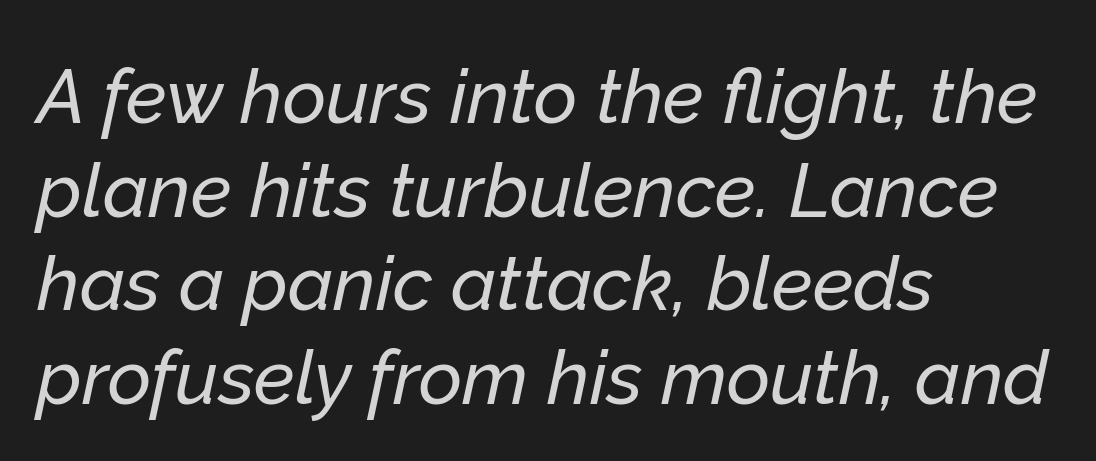
Q: Is the text italic (slanted)? A: Yes, it leans right by about 12 degrees.
Q: Is the text underlined? A: No.
Q: How is the paragraph aligned? A: Left-aligned.
Q: Is the spacing between letters normal or unusually wide? A: Normal.
Q: Is the spacing between lines tight, normal or loose? A: Normal.
Q: Width (condensed, normal, or wide)? A: Normal.
Q: Stroke contrast? A: Low.
Q: x-height? A: Medium.
Q: Monospaced? A: No.
